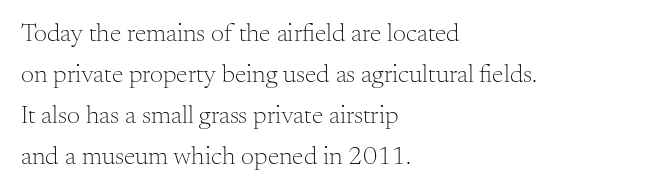
Q: Is the text bold? A: No.
Q: Is the text italic (slanted)? A: No, it is upright.
Q: Is the text underlined? A: No.
Q: How is the paragraph aligned? A: Left-aligned.
Q: Is the spacing between letters normal or unusually wide? A: Normal.
Q: Is the spacing between lines tight, normal or loose? A: Normal.
